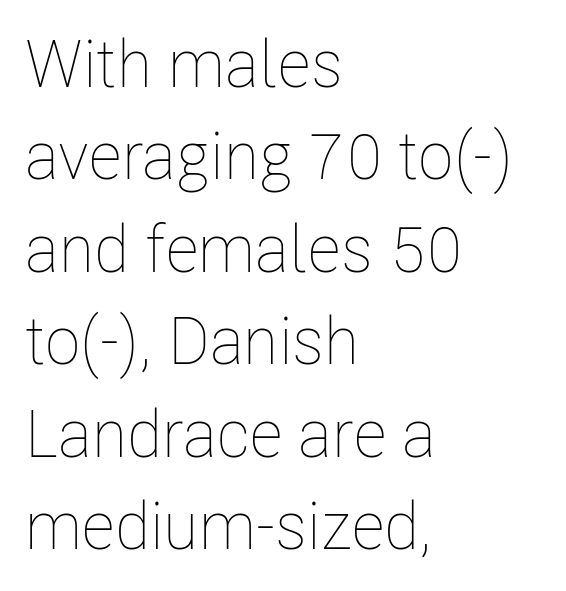
{"italic": "no", "bold": "no", "weight": "thin", "width": "condensed", "stroke_contrast": "low", "x_height": "medium", "monospaced": "no", "underline": "no", "align": "left", "line_spacing": "normal", "line_spacing_ratio": 1.4, "letter_spacing": "normal", "letter_spacing_em": 0.0, "glyph_px": 66}
